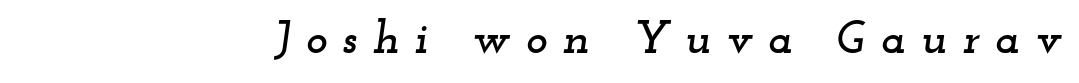
{"serif": "yes", "italic": "yes", "lean": "right", "slant_degrees": 12, "width": "wide", "stroke_contrast": "low", "x_height": "small", "monospaced": "no", "underline": "no", "letter_spacing": "wide", "letter_spacing_em": 0.33, "glyph_px": 46}
